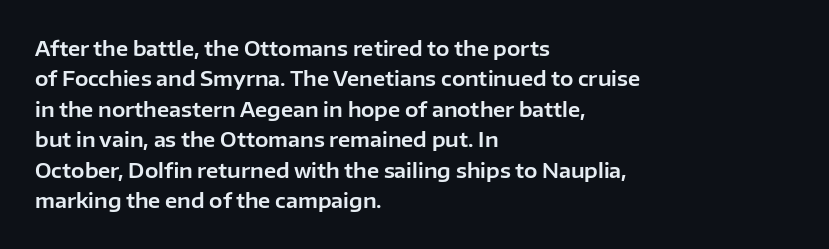
{"italic": "no", "underline": "no", "align": "left", "line_spacing": "normal", "line_spacing_ratio": 1.52, "letter_spacing": "normal", "letter_spacing_em": 0.0, "glyph_px": 20}
